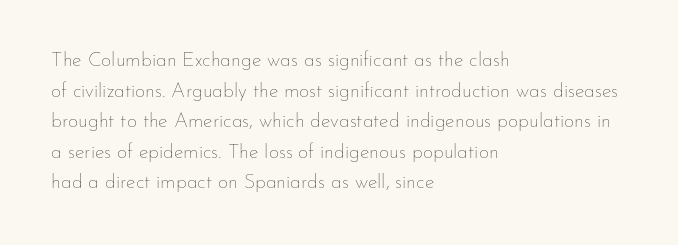
Q: Is the text bold? A: No.
Q: Is the text italic (slanted)? A: No, it is upright.
Q: Is the text underlined? A: No.
Q: How is the paragraph aligned? A: Left-aligned.
Q: Is the spacing between letters normal or unusually wide? A: Normal.
Q: Is the spacing between lines tight, normal or loose? A: Normal.
